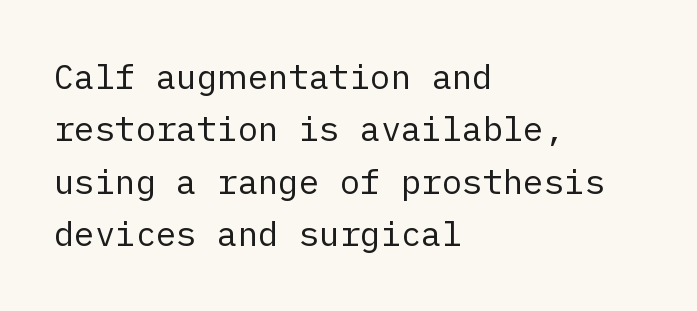
Q: Is the text bold? A: No.
Q: Is the text italic (slanted)? A: No, it is upright.
Q: Is the typeface a serif or a sans-serif typeface? A: Sans-serif.
Q: Is the text underlined? A: No.
Q: How is the paragraph aligned? A: Left-aligned.
Q: Is the spacing between letters normal or unusually wide? A: Normal.
Q: Is the spacing between lines tight, normal or loose? A: Normal.
Q: Width (condensed, normal, or wide)? A: Normal.
Q: Stroke contrast? A: Low.
Q: x-height? A: Medium.
